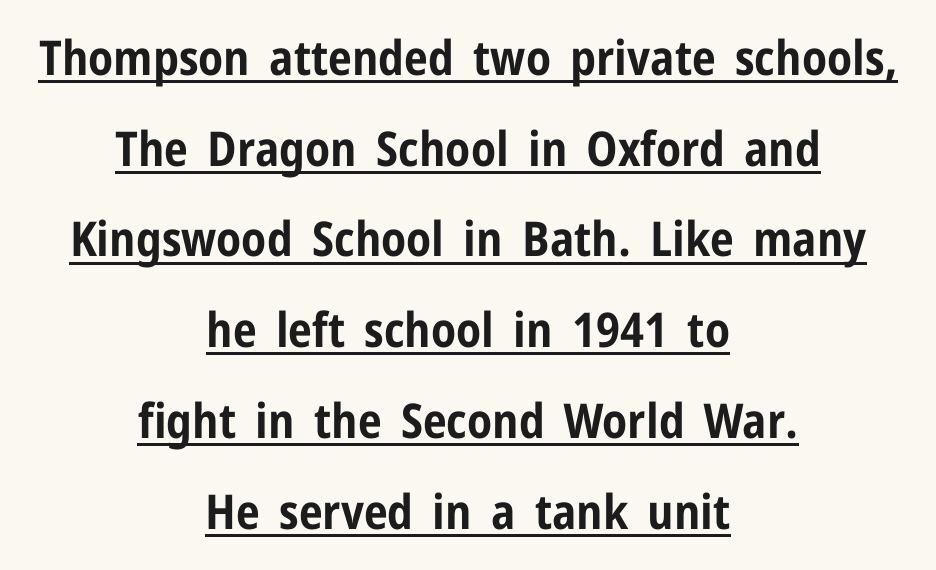
The letters sit at their default tracking, neither squeezed nor spread. Reading down the block, each line starts at a different indent, mirrored at its end. On the weight axis this lands at bold, roughly 700. Does the lettering tilt? It doesn't — this is upright. Note the varied advance widths — an 'i' is clearly narrower than an 'm'. Does the type have serifs? No, each stem ends abruptly.
